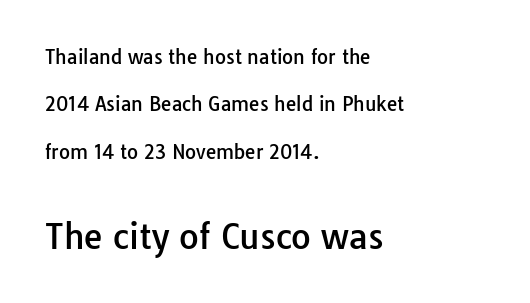
Teacher's note: observe the even left margin — that is flush-left alignment. The passage shown is typeset with a sans-serif family. The face used here is proportionally spaced, like ordinary book or web type. This sample uses plain, unmodified letter spacing. Leading is clearly above the norm, producing a sparse column. Bare-footed words on every line.
